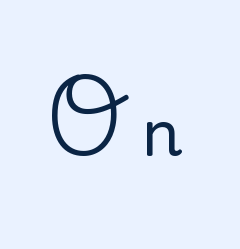
Q: Is the text italic (slanted)? A: No, it is upright.
Q: Is the typeface a serif or a sans-serif typeface? A: Serif.
Q: Is the text underlined? A: No.
Q: Is the spacing between letters normal or unusually wide? A: Unusually wide.
Q: Width (condensed, normal, or wide)? A: Normal.
Q: Stroke contrast? A: Medium.
Q: x-height? A: Small.
Q: Monospaced? A: No.
